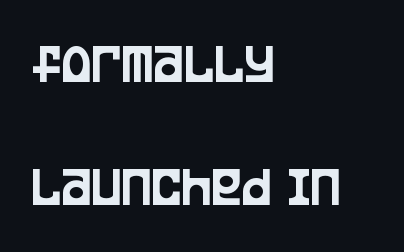
{"serif": "no", "italic": "no", "width": "condensed", "stroke_contrast": "low", "x_height": "large", "monospaced": "no", "underline": "no", "align": "left", "line_spacing": "loose", "line_spacing_ratio": 2.15, "letter_spacing": "normal", "letter_spacing_em": 0.0, "glyph_px": 57}
